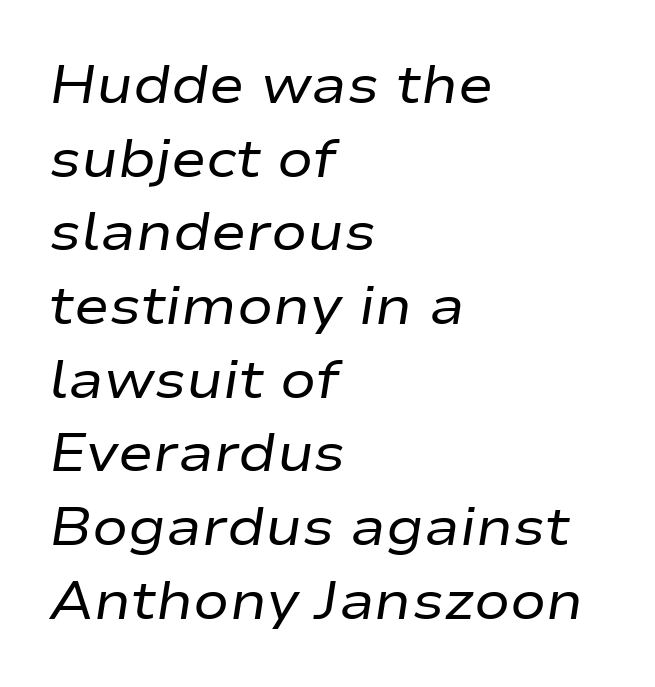
Q: Is the text bold? A: No.
Q: Is the text italic (slanted)? A: Yes, it leans right by about 9 degrees.
Q: Is the text underlined? A: No.
Q: How is the paragraph aligned? A: Left-aligned.
Q: Is the spacing between letters normal or unusually wide? A: Normal.
Q: Is the spacing between lines tight, normal or loose? A: Normal.
Q: Width (condensed, normal, or wide)? A: Wide.
Q: Stroke contrast? A: Low.
Q: x-height? A: Medium.
Q: Monospaced? A: No.
